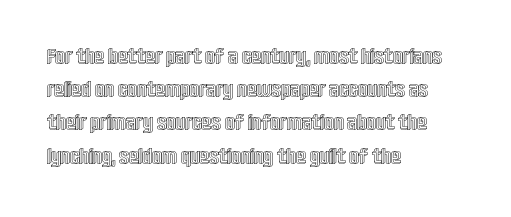
Q: Is the text italic (slanted)? A: No, it is upright.
Q: Is the text underlined? A: No.
Q: How is the paragraph aligned? A: Left-aligned.
Q: Is the spacing between letters normal or unusually wide? A: Normal.
Q: Is the spacing between lines tight, normal or loose? A: Normal.
